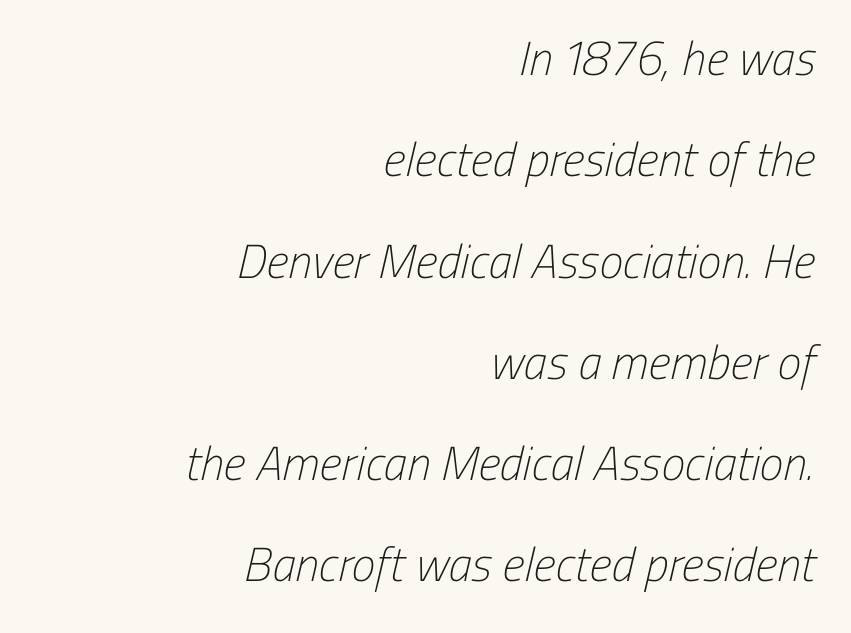
Q: Is the text bold? A: No.
Q: Is the typeface a serif or a sans-serif typeface? A: Sans-serif.
Q: Is the text underlined? A: No.
Q: How is the paragraph aligned? A: Right-aligned.
Q: Is the spacing between letters normal or unusually wide? A: Normal.
Q: Is the spacing between lines tight, normal or loose? A: Loose.
Q: Width (condensed, normal, or wide)? A: Condensed.
Q: Stroke contrast? A: Low.
Q: x-height? A: Medium.
Q: Monospaced? A: No.
